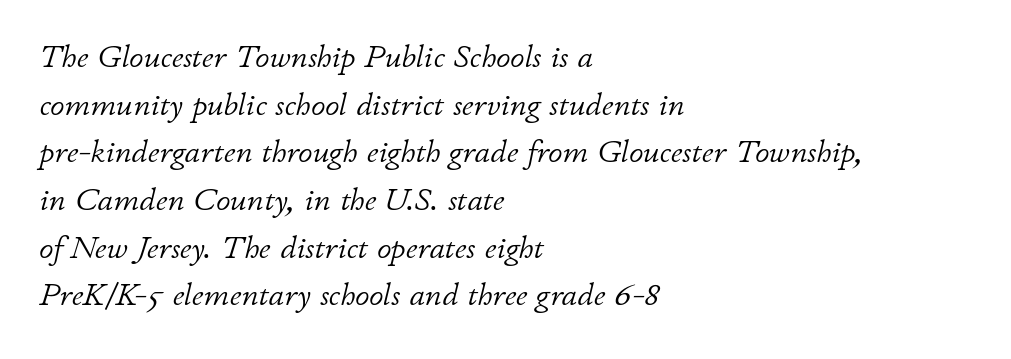
Q: Is the text bold? A: No.
Q: Is the text italic (slanted)? A: Yes, it leans right by about 11 degrees.
Q: Is the text underlined? A: No.
Q: How is the paragraph aligned? A: Left-aligned.
Q: Is the spacing between letters normal or unusually wide? A: Normal.
Q: Is the spacing between lines tight, normal or loose? A: Normal.
Q: Width (condensed, normal, or wide)? A: Normal.
Q: Stroke contrast? A: Low.
Q: x-height? A: Small.
Q: Monospaced? A: No.
